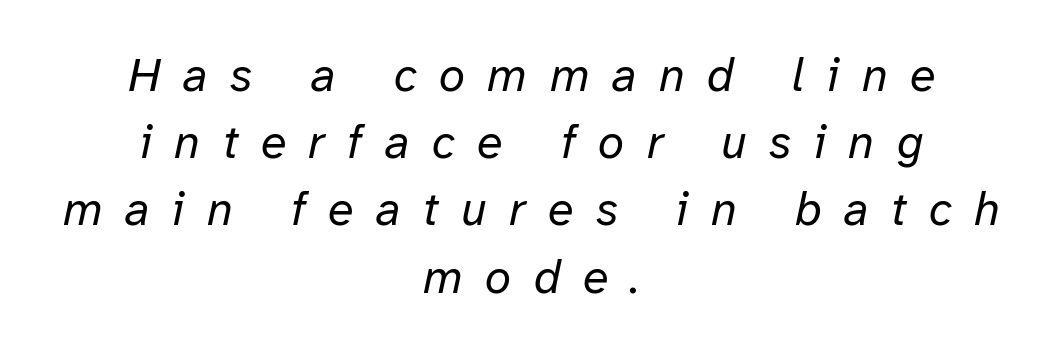
Q: Is the text bold? A: No.
Q: Is the text italic (slanted)? A: Yes, it leans right by about 12 degrees.
Q: Is the text underlined? A: No.
Q: How is the paragraph aligned? A: Centered.
Q: Is the spacing between letters normal or unusually wide? A: Unusually wide.
Q: Is the spacing between lines tight, normal or loose? A: Normal.
Q: Width (condensed, normal, or wide)? A: Normal.
Q: Stroke contrast? A: Low.
Q: x-height? A: Medium.
Q: Monospaced? A: No.
